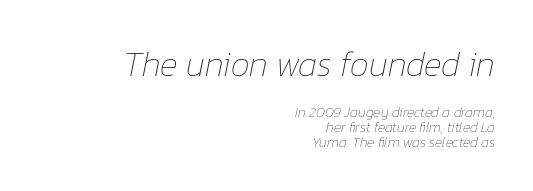
{"italic": "yes", "lean": "right", "slant_degrees": 12, "bold": "no", "weight": "thin", "width": "normal", "stroke_contrast": "low", "x_height": "medium", "monospaced": "no", "underline": "no", "align": "right", "line_spacing": "tight", "line_spacing_ratio": 1.06, "letter_spacing": "normal", "letter_spacing_em": 0.0, "larger_block": "first", "size_ratio": 2.43, "glyph_px": 34}
